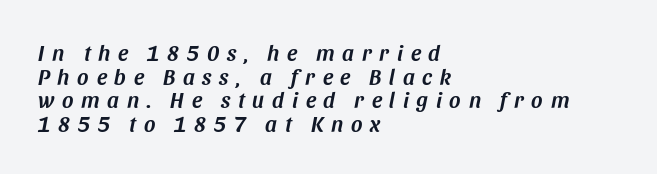
Clear beneath every line of the passage. Does extra space separate the letters? Yes, quite a lot of it. Quick note: interline space is minimal. Compared with ordinary roman type, these characters are visibly tilted. If you drew a ruler down the left edge, every line would touch it.
